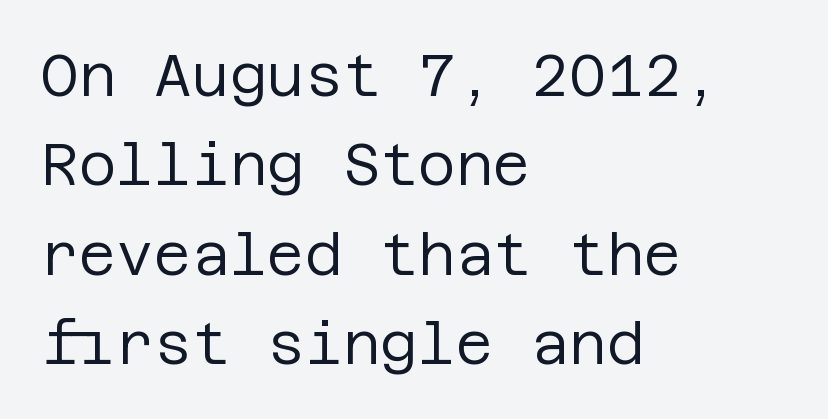
{"serif": "no", "italic": "no", "bold": "no", "weight": "regular", "width": "normal", "stroke_contrast": "low", "x_height": "large", "underline": "no", "align": "left", "line_spacing": "normal", "line_spacing_ratio": 1.54, "letter_spacing": "normal", "letter_spacing_em": 0.0, "glyph_px": 58}
